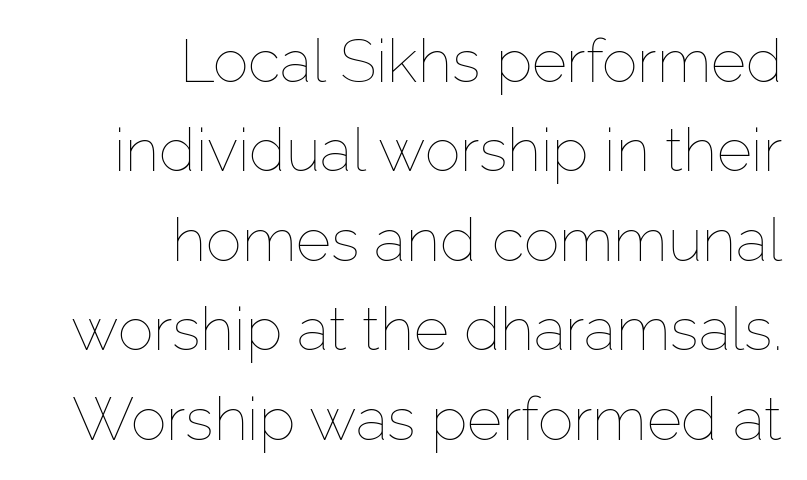
The image shows 60 px thin type, upright; set right-aligned, normal line spacing (1.49x), normal letter spacing, not underlined; low stroke contrast and a medium x-height.
